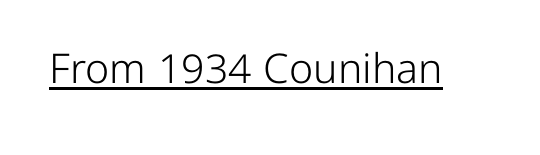
The image shows 41 px light sans-serif type, upright; set normal letter spacing, underlined; low stroke contrast and a medium x-height.
